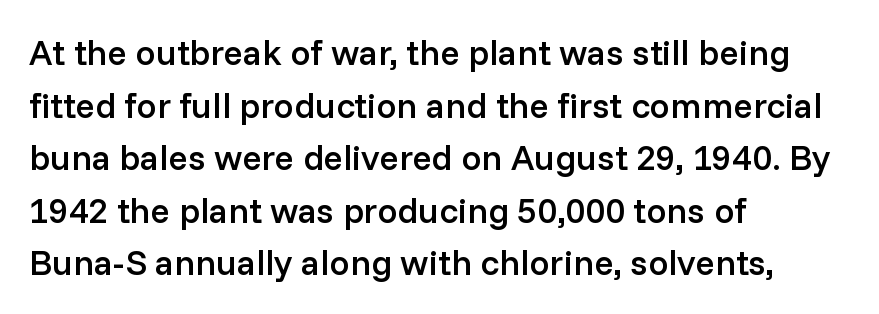
{"serif": "no", "italic": "no", "bold": "semi", "weight": "semibold", "width": "normal", "stroke_contrast": "low", "x_height": "medium", "monospaced": "no", "underline": "no", "align": "left", "line_spacing": "normal", "line_spacing_ratio": 1.46, "letter_spacing": "normal", "letter_spacing_em": 0.0, "glyph_px": 36}
